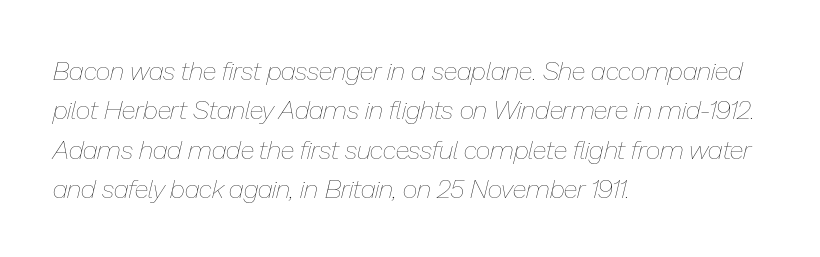
{"italic": "yes", "lean": "right", "slant_degrees": 13, "bold": "no", "underline": "no", "align": "left", "line_spacing": "normal", "line_spacing_ratio": 1.51, "letter_spacing": "normal", "letter_spacing_em": 0.0, "glyph_px": 26}
